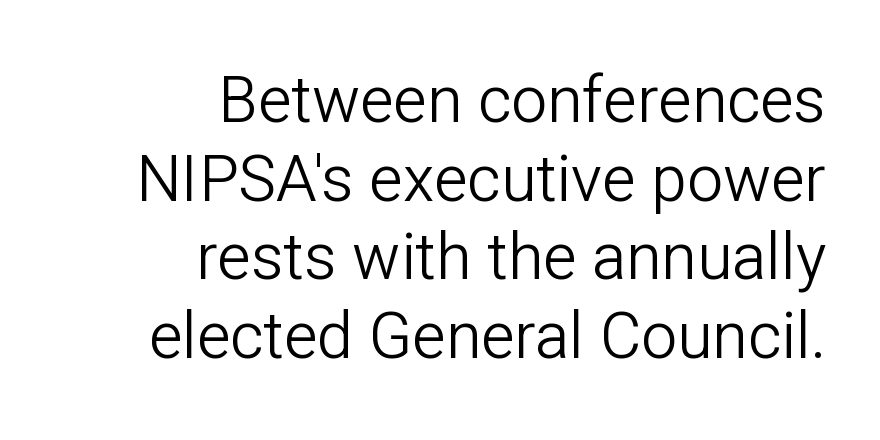
The image shows 64 px light sans-serif type, upright; set right-aligned, line spacing 1.23x, normal letter spacing, not underlined; low stroke contrast and a medium x-height.
